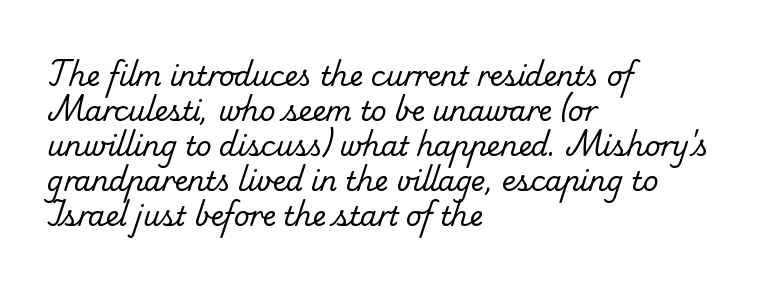
Leading: standard. Characters follow at the spacing the type designer built in. Where is the straight margin? On the left. A quiet, ordinary-to-light weight characterises the typeface. Decoration check: the copy has no underline.
